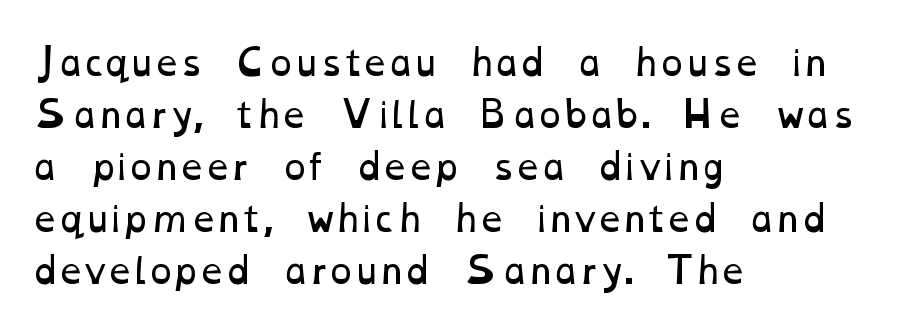
The image shows 34 px regular-weight, wide type; set left-aligned, normal line spacing (1.53x), normal letter spacing, not underlined; low stroke contrast and a medium x-height.
